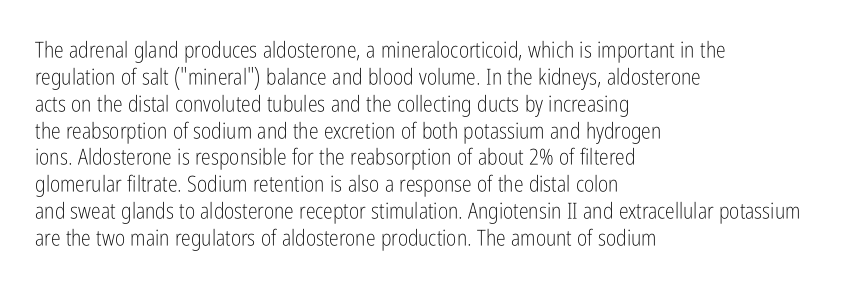
Q: Is the text bold? A: No.
Q: Is the text italic (slanted)? A: No, it is upright.
Q: Is the text underlined? A: No.
Q: How is the paragraph aligned? A: Left-aligned.
Q: Is the spacing between letters normal or unusually wide? A: Normal.
